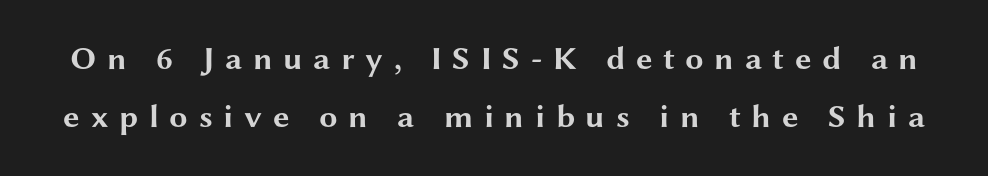
Q: Is the text bold? A: Yes.
Q: Is the text italic (slanted)? A: No, it is upright.
Q: Is the typeface a serif or a sans-serif typeface? A: Sans-serif.
Q: Is the text underlined? A: No.
Q: Is the spacing between letters normal or unusually wide? A: Unusually wide.
Q: Width (condensed, normal, or wide)? A: Wide.
Q: Stroke contrast? A: Medium.
Q: x-height? A: Medium.
Q: Monospaced? A: No.
